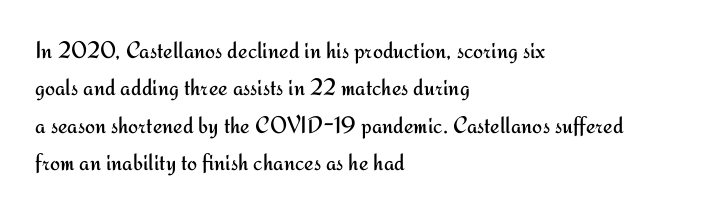
{"italic": "no", "bold": "no", "underline": "no", "align": "left", "line_spacing": "normal", "line_spacing_ratio": 1.56, "letter_spacing": "normal", "letter_spacing_em": 0.0, "glyph_px": 24}
